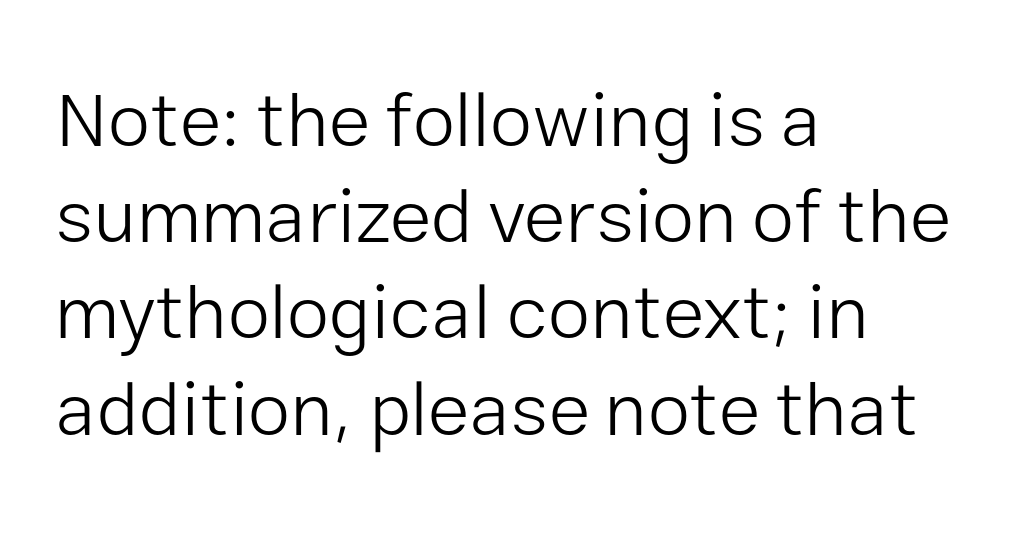
Classification — sans serif. On a weight scale, this lands at 450 or below. Tall strokes in this sample are plumb rather than angled. The typesetter chose a ragged-right arrangement here. Inter-character spacing is left at the font's built-in metrics. Do the characters align in a grid? No, the font is proportional.
